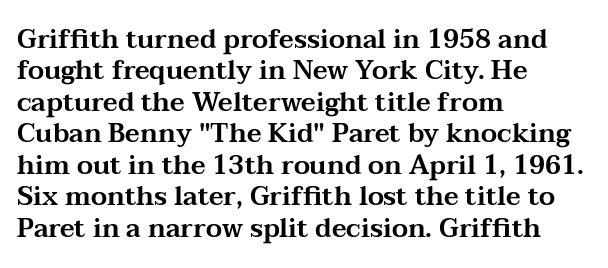
Tracking value appears to be zero — textbook default spacing. Rendered with straight, roman letterforms. Short and long lines alike share a common starting point at left. A bare baseline throughout the passage.
